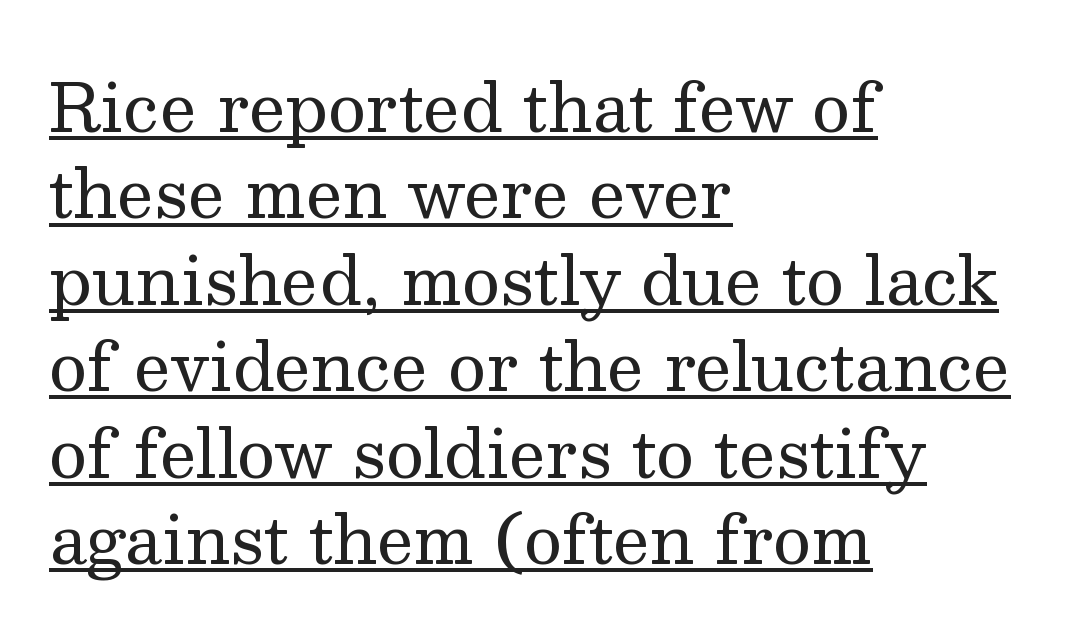
{"serif": "yes", "italic": "no", "bold": "no", "weight": "regular", "width": "normal", "stroke_contrast": "medium", "x_height": "medium", "monospaced": "no", "underline": "yes", "align": "left", "line_spacing": "normal", "line_spacing_ratio": 1.31, "letter_spacing": "normal", "letter_spacing_em": 0.0, "glyph_px": 66}
